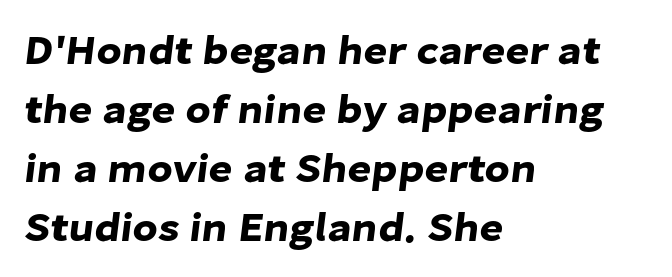
{"serif": "no", "width": "normal", "stroke_contrast": "low", "x_height": "medium", "monospaced": "no", "underline": "no", "align": "left", "line_spacing": "normal", "line_spacing_ratio": 1.44, "letter_spacing": "normal", "letter_spacing_em": 0.0, "glyph_px": 41}
